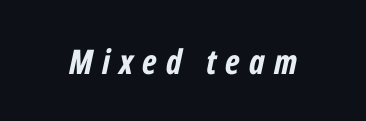
{"italic": "yes", "lean": "right", "slant_degrees": 12, "bold": "yes", "weight": "bold", "width": "condensed", "stroke_contrast": "low", "x_height": "medium", "monospaced": "no", "underline": "no", "letter_spacing": "wide", "letter_spacing_em": 0.27, "glyph_px": 34}
